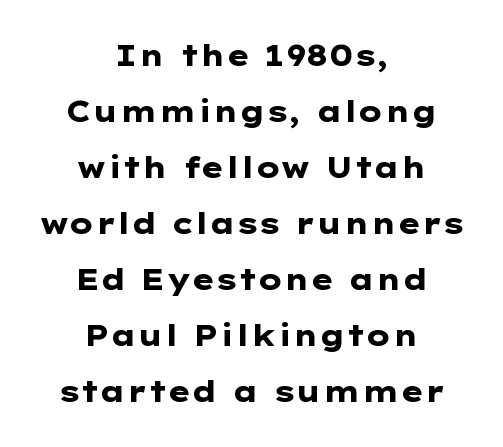
Q: Is the text bold? A: Yes.
Q: Is the text italic (slanted)? A: No, it is upright.
Q: Is the typeface a serif or a sans-serif typeface? A: Sans-serif.
Q: Is the text underlined? A: No.
Q: How is the paragraph aligned? A: Centered.
Q: Is the spacing between letters normal or unusually wide? A: Normal.
Q: Is the spacing between lines tight, normal or loose? A: Loose.
Q: Width (condensed, normal, or wide)? A: Wide.
Q: Stroke contrast? A: Low.
Q: x-height? A: Medium.
